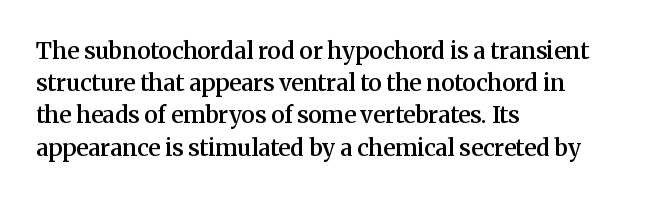
The foot of each line stays bare and open. Evenly set lines give the paragraph a standard silhouette. Left-aligned paragraph, ragged on the right. Does the lettering tilt? It doesn't — this is upright. The line texture is even and compact thanks to regular tracking.
